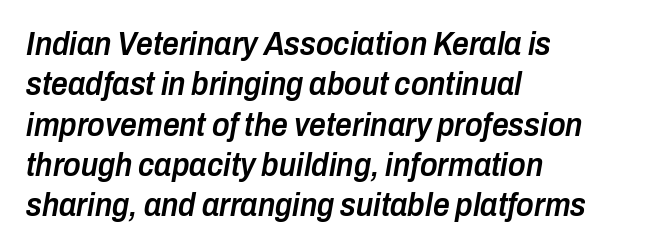
The letters are slanted; this is an italic face. Looks like regular typesetting: each glyph gets only the width it needs. Every row of glyphs begins at an identical x-position on the left. The zone under the glyphs is completely vacant. The typesetting leans somewhat heavy: a semibold. Glyph-to-glyph distance matches everyday printed text.
